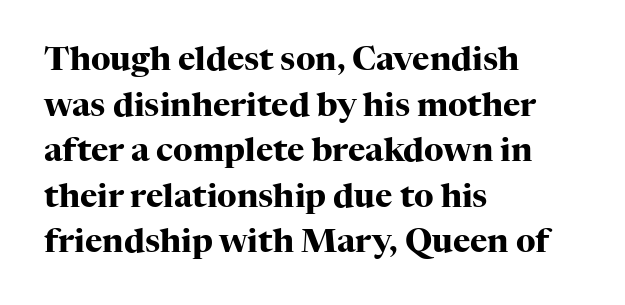
Q: Is the text bold? A: Yes.
Q: Is the text italic (slanted)? A: No, it is upright.
Q: Is the typeface a serif or a sans-serif typeface? A: Serif.
Q: Is the text underlined? A: No.
Q: How is the paragraph aligned? A: Left-aligned.
Q: Is the spacing between letters normal or unusually wide? A: Normal.
Q: Is the spacing between lines tight, normal or loose? A: Normal.
Q: Width (condensed, normal, or wide)? A: Normal.
Q: Stroke contrast? A: High.
Q: x-height? A: Medium.
Q: Monospaced? A: No.
